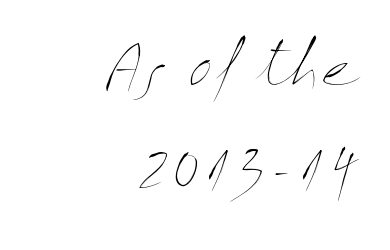
The tracking reads as untouched default to a designer's eye. The specimen omits any rule beneath the text block's lines. Typeset ragged left — the right edge is the straight one.
